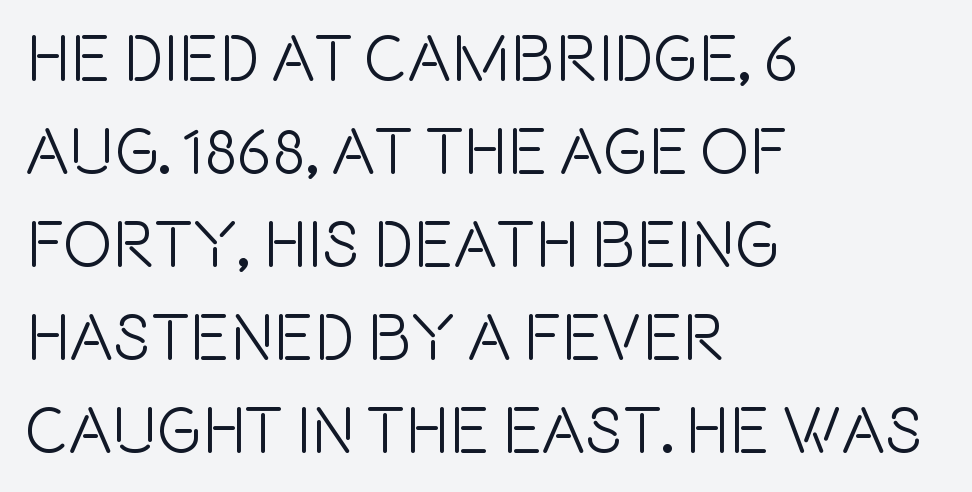
Q: Is the text italic (slanted)? A: No, it is upright.
Q: Is the typeface a serif or a sans-serif typeface? A: Sans-serif.
Q: Is the text underlined? A: No.
Q: How is the paragraph aligned? A: Left-aligned.
Q: Is the spacing between letters normal or unusually wide? A: Normal.
Q: Is the spacing between lines tight, normal or loose? A: Normal.
Q: Width (condensed, normal, or wide)? A: Condensed.
Q: x-height? A: Large.
Q: Monospaced? A: No.
